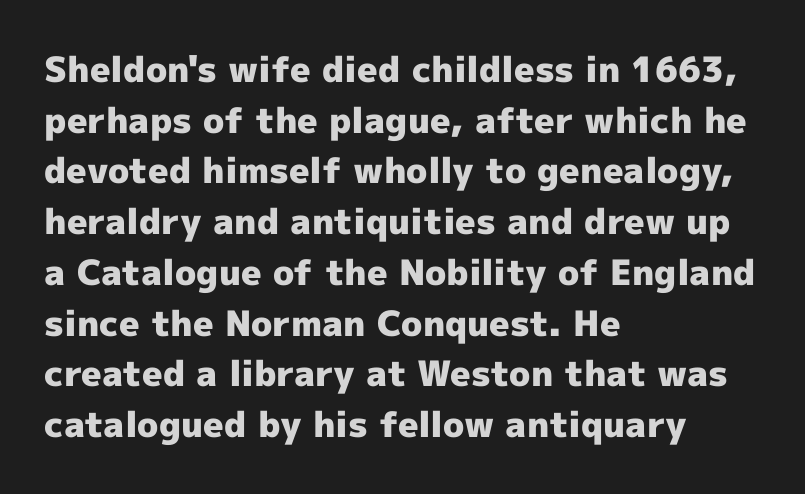
The passage shown has conventional tracking throughout. You'd pick this weight for a headline — it's a proper bold. Leading matches the norm, producing a regular column. Spacing verdict: proportional, widths tailored to each character.
